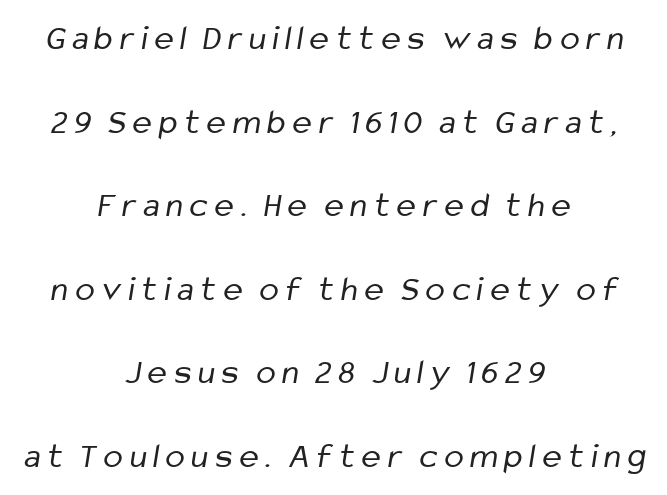
The image shows 36 px regular-weight, condensed sans-serif type; set centered, loose line spacing (2.32x), not underlined; low stroke contrast and a medium x-height.
